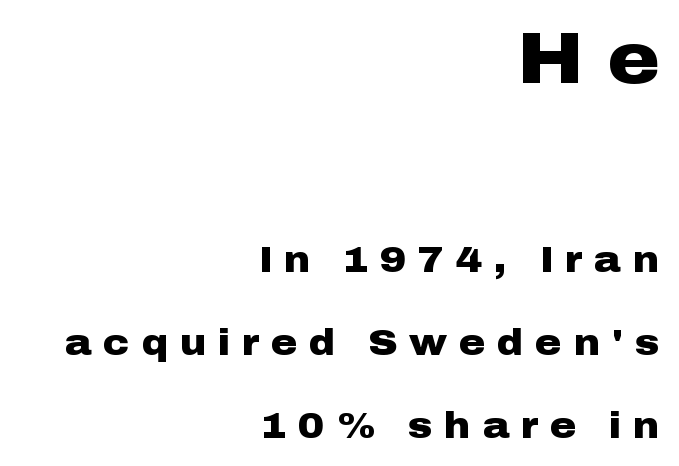
{"serif": "no", "italic": "no", "bold": "yes", "weight": "heavy", "width": "wide", "stroke_contrast": "low", "x_height": "medium", "monospaced": "no", "underline": "no", "align": "right", "line_spacing": "loose", "line_spacing_ratio": 2.3, "letter_spacing": "wide", "letter_spacing_em": 0.33, "larger_block": "first", "size_ratio": 1.97, "glyph_px": 71}
